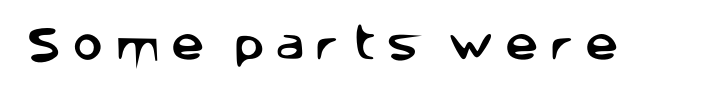
The area under the type is left untouched. In terms of letterspacing, this is a distinctly airy, spread setting. This is sans-serif lettering, the kind often seen on screens and signage. The lettering holds an erect, upright posture throughout.
